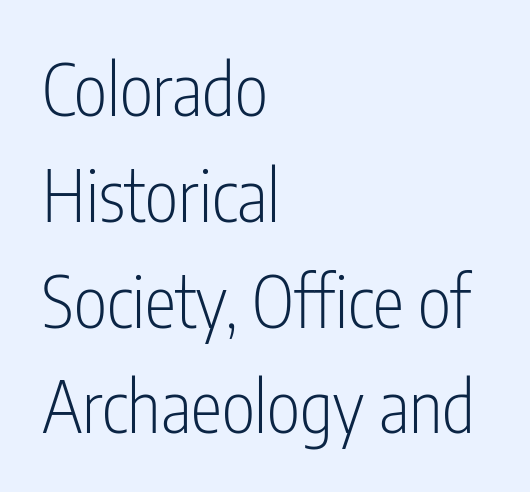
Q: Is the text bold? A: No.
Q: Is the text italic (slanted)? A: No, it is upright.
Q: Is the typeface a serif or a sans-serif typeface? A: Sans-serif.
Q: Is the text underlined? A: No.
Q: How is the paragraph aligned? A: Left-aligned.
Q: Is the spacing between letters normal or unusually wide? A: Normal.
Q: Is the spacing between lines tight, normal or loose? A: Normal.
Q: Width (condensed, normal, or wide)? A: Condensed.
Q: Stroke contrast? A: Low.
Q: x-height? A: Medium.
Q: Monospaced? A: No.
